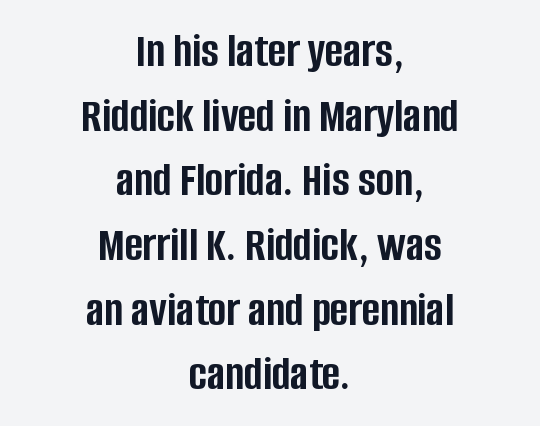
Reading down the column, the eye jumps a familiar distance to each next line. Each letter's strokes conclude bluntly, with no projecting serifs. The rendering keeps characters at their native spacing. The face used here is proportionally spaced, like ordinary book or web type.
